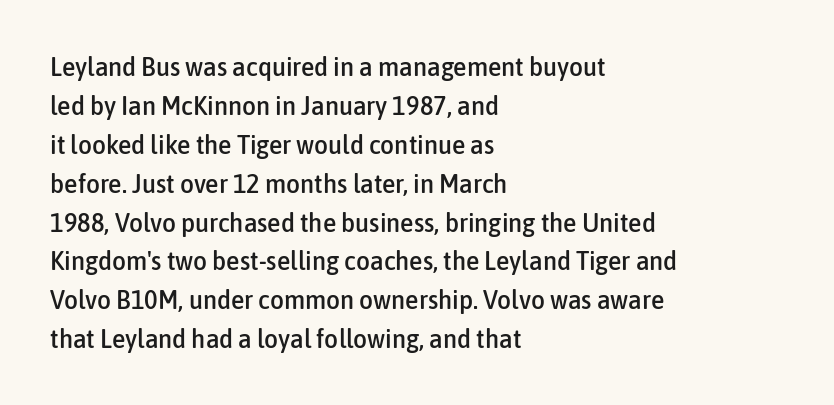
This block has exactly the height ordinary leading produces. The specimen reads as upright at a glance. Letters rest on an invisible, unmarked baseline. Compared with typical body copy, the letter spacing here is the same.
